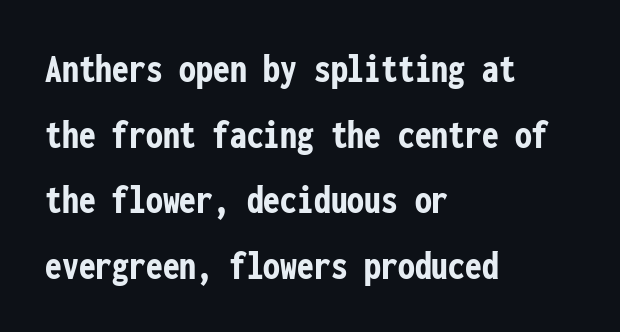
{"serif": "no", "italic": "no", "bold": "yes", "weight": "semibold", "width": "condensed", "stroke_contrast": "low", "x_height": "medium", "monospaced": "yes", "underline": "no", "align": "left", "line_spacing": "normal", "line_spacing_ratio": 1.56, "letter_spacing": "normal", "letter_spacing_em": 0.0, "glyph_px": 42}
